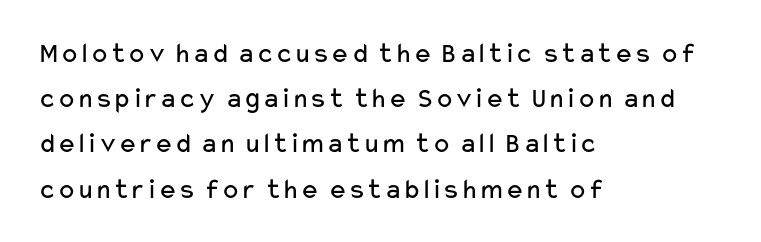
Q: Is the text bold? A: No.
Q: Is the text italic (slanted)? A: No, it is upright.
Q: Is the typeface a serif or a sans-serif typeface? A: Sans-serif.
Q: Is the text underlined? A: No.
Q: How is the paragraph aligned? A: Left-aligned.
Q: Is the spacing between letters normal or unusually wide? A: Normal.
Q: Is the spacing between lines tight, normal or loose? A: Normal.
Q: Width (condensed, normal, or wide)? A: Wide.
Q: Stroke contrast? A: Low.
Q: x-height? A: Medium.
Q: Monospaced? A: No.
